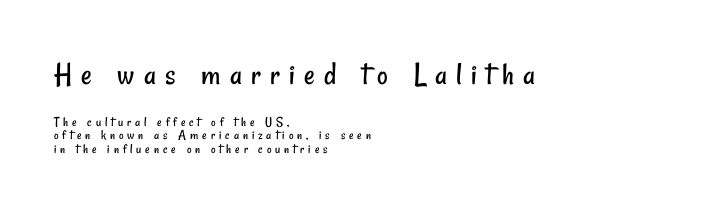
The image shows 33 px regular-weight, condensed sans-serif type; set left-aligned, tight line spacing (0.98x), unusually wide letter spacing (+0.28 em), not underlined; the first (top) block is 2.36x larger; low stroke contrast and a small x-height.
